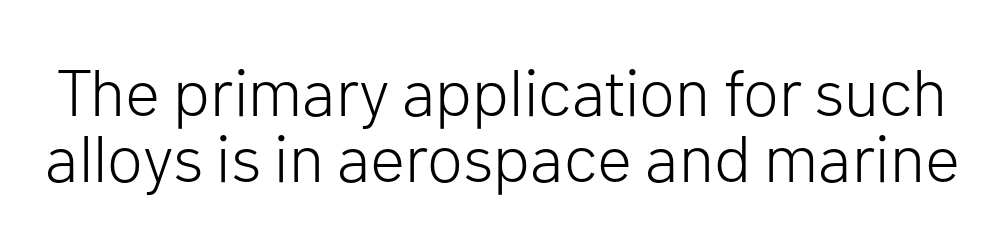
{"serif": "no", "italic": "no", "bold": "no", "weight": "light", "width": "normal", "stroke_contrast": "low", "x_height": "medium", "monospaced": "no", "underline": "no", "line_spacing": "tight", "line_spacing_ratio": 1.0, "letter_spacing": "normal", "letter_spacing_em": 0.0, "glyph_px": 66}
